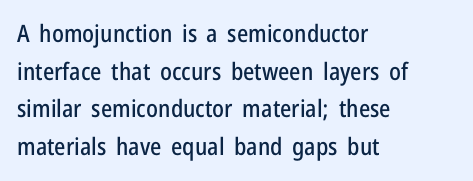
{"italic": "no", "underline": "no", "align": "left", "line_spacing": "normal", "line_spacing_ratio": 1.57, "letter_spacing": "normal", "letter_spacing_em": 0.0, "glyph_px": 24}
